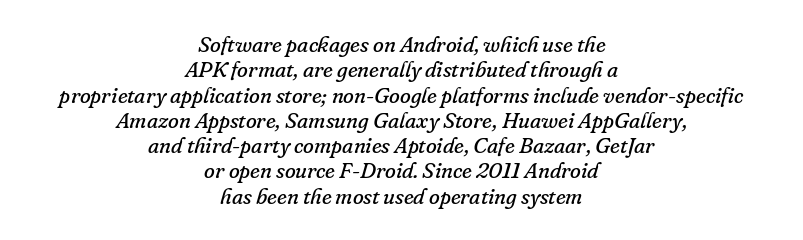
{"italic": "yes", "lean": "right", "slant_degrees": 16, "bold": "no", "underline": "no", "align": "center", "line_spacing": "tight", "line_spacing_ratio": 1.15, "letter_spacing": "normal", "letter_spacing_em": 0.0, "glyph_px": 22}
